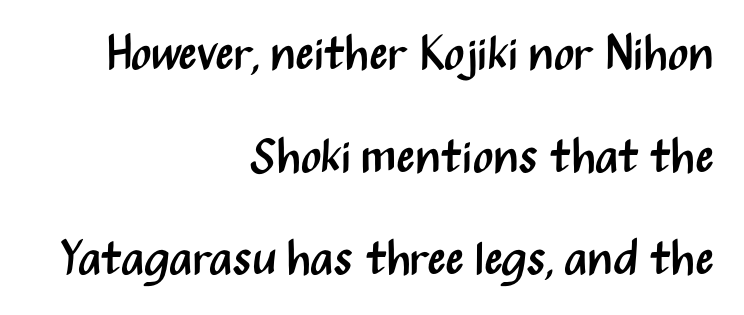
Q: Is the text bold? A: No.
Q: Is the text italic (slanted)? A: No, it is upright.
Q: Is the typeface a serif or a sans-serif typeface? A: Sans-serif.
Q: Is the text underlined? A: No.
Q: How is the paragraph aligned? A: Right-aligned.
Q: Is the spacing between letters normal or unusually wide? A: Normal.
Q: Is the spacing between lines tight, normal or loose? A: Loose.
Q: Width (condensed, normal, or wide)? A: Condensed.
Q: Stroke contrast? A: Medium.
Q: x-height? A: Medium.
Q: Monospaced? A: No.
